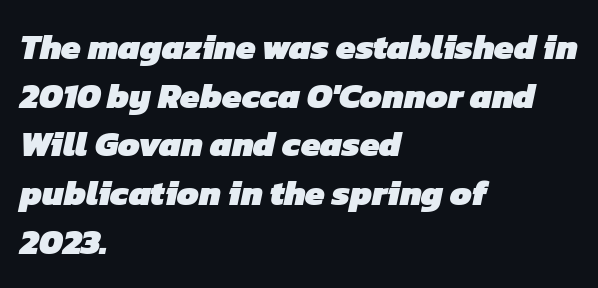
The image shows 35 px heavy sans-serif type; set left-aligned, normal line spacing (1.39x), normal letter spacing, not underlined; low stroke contrast and a medium x-height.
